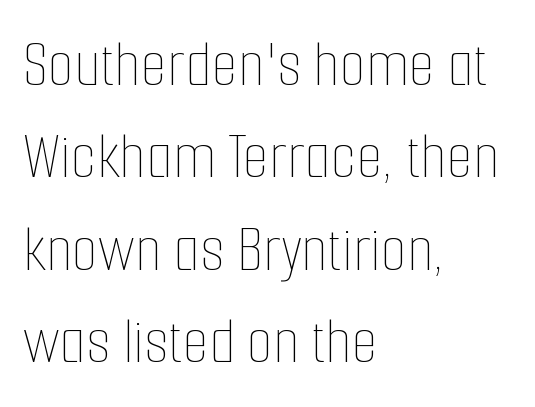
{"italic": "no", "bold": "no", "weight": "thin", "width": "condensed", "stroke_contrast": "low", "x_height": "medium", "monospaced": "no", "underline": "no", "align": "left", "line_spacing": "normal", "line_spacing_ratio": 1.36, "letter_spacing": "normal", "letter_spacing_em": 0.0, "glyph_px": 68}
